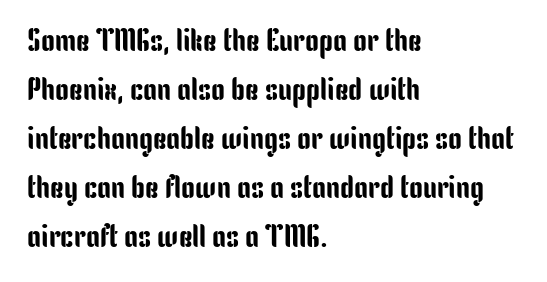
{"serif": "no", "italic": "no", "width": "condensed", "stroke_contrast": "low", "x_height": "medium", "monospaced": "no", "underline": "no", "align": "left", "line_spacing": "normal", "line_spacing_ratio": 1.58, "letter_spacing": "normal", "letter_spacing_em": 0.0, "glyph_px": 31}
